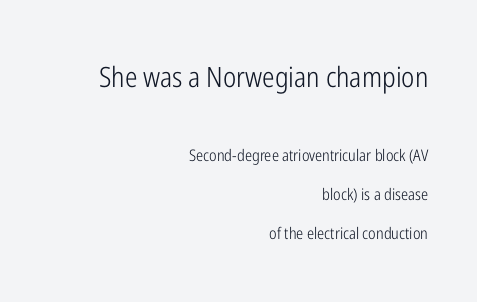
{"serif": "no", "italic": "no", "bold": "no", "weight": "light", "width": "condensed", "stroke_contrast": "low", "x_height": "medium", "monospaced": "no", "underline": "no", "align": "right", "line_spacing": "loose", "line_spacing_ratio": 2.42, "letter_spacing": "normal", "letter_spacing_em": 0.0, "larger_block": "first", "size_ratio": 1.75, "glyph_px": 28}
